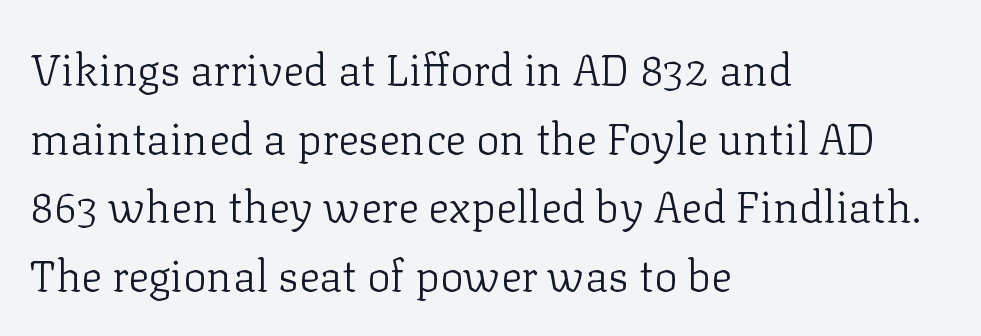
The image shows 44 px light serif type, upright; set left-aligned, normal line spacing (1.56x), normal letter spacing, not underlined; low stroke contrast and a medium x-height.
